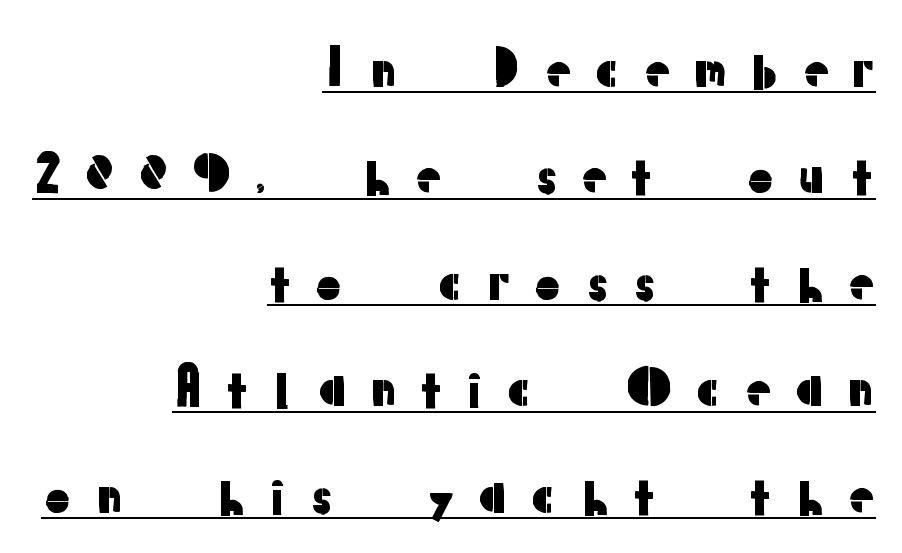
The image shows 50 px sans-serif type, upright; set right-aligned, loose line spacing (2.13x), unusually wide letter spacing (+0.41 em), underlined; low stroke contrast and a medium x-height.
